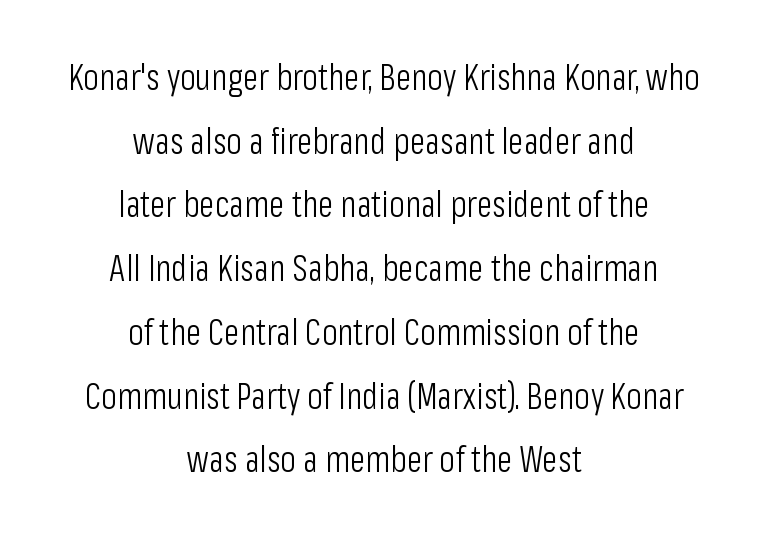
The image shows 36 px light, condensed sans-serif type, upright; set centered, line spacing 1.77x, normal letter spacing, not underlined; low stroke contrast and a medium x-height.
